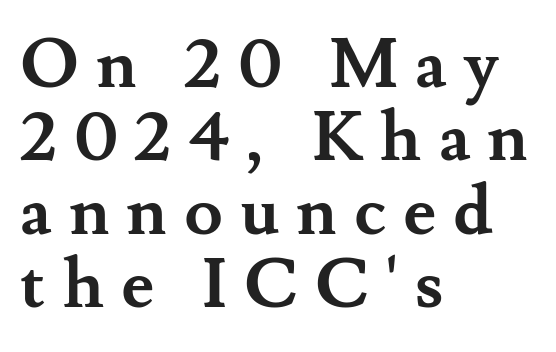
The image shows 70 px semibold serif type, upright; set left-aligned, tight line spacing (1.05x), unusually wide letter spacing (+0.24 em), not underlined; medium stroke contrast and a small x-height.
